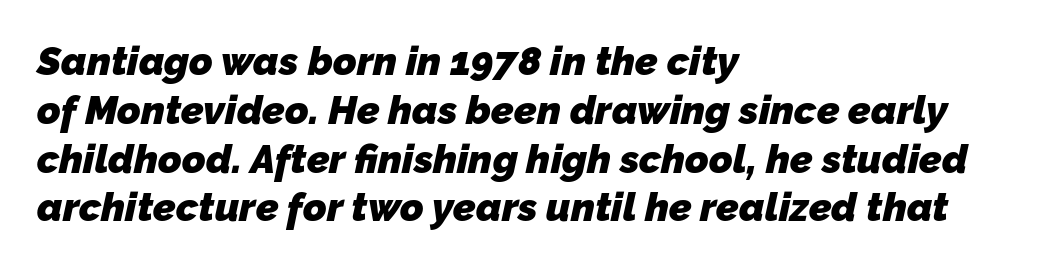
{"serif": "no", "bold": "yes", "weight": "heavy", "width": "normal", "stroke_contrast": "low", "x_height": "medium", "monospaced": "no", "underline": "no", "align": "left", "line_spacing_ratio": 1.22, "letter_spacing": "normal", "letter_spacing_em": 0.0, "glyph_px": 40}
